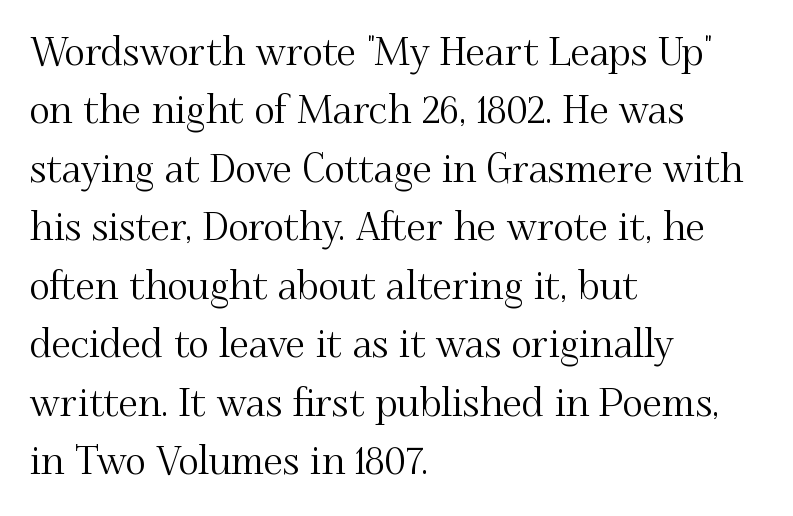
{"serif": "yes", "italic": "no", "width": "normal", "stroke_contrast": "medium", "x_height": "small", "monospaced": "no", "underline": "no", "align": "left", "line_spacing": "normal", "line_spacing_ratio": 1.5, "letter_spacing": "normal", "letter_spacing_em": 0.0, "glyph_px": 39}
